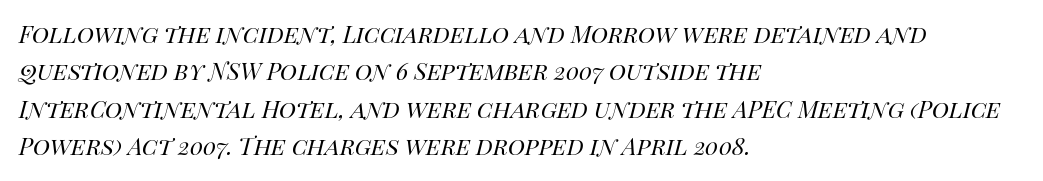
{"italic": "yes", "lean": "right", "slant_degrees": 14, "bold": "no", "weight": "regular", "width": "normal", "stroke_contrast": "high", "x_height": "large", "monospaced": "no", "underline": "no", "align": "left", "line_spacing": "normal", "line_spacing_ratio": 1.29, "letter_spacing": "normal", "letter_spacing_em": 0.0, "glyph_px": 29}
